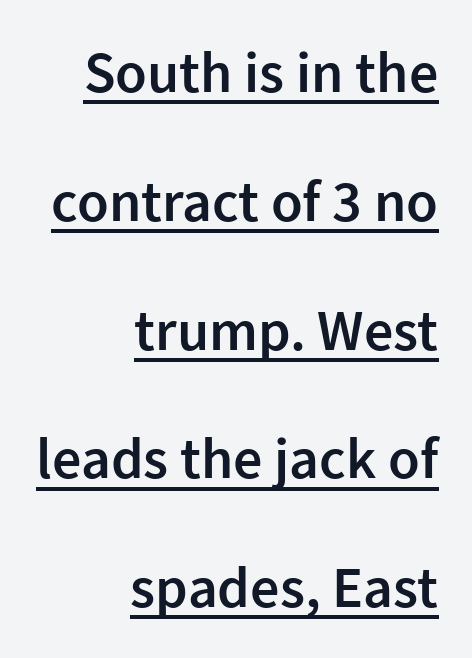
Q: Is the text bold? A: Semi-bold.
Q: Is the text italic (slanted)? A: No, it is upright.
Q: Is the typeface a serif or a sans-serif typeface? A: Sans-serif.
Q: Is the text underlined? A: Yes.
Q: How is the paragraph aligned? A: Right-aligned.
Q: Is the spacing between letters normal or unusually wide? A: Normal.
Q: Is the spacing between lines tight, normal or loose? A: Loose.
Q: Width (condensed, normal, or wide)? A: Normal.
Q: Stroke contrast? A: Low.
Q: x-height? A: Medium.
Q: Monospaced? A: No.
